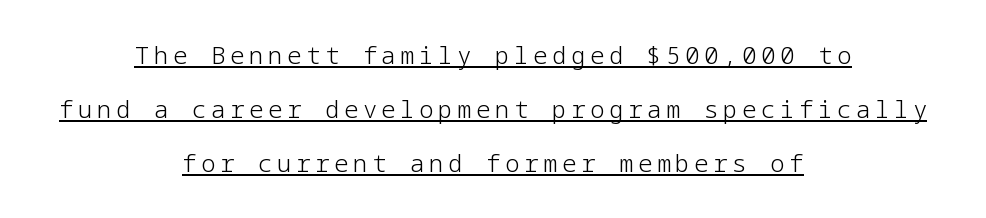
Vertical stems look standard width or narrower in stroke. A student would call this center alignment; a typographer would say set centered. Whoever set this chose breathing room over compactness in the vertical rhythm. Every stem runs plumb, perpendicular to the baseline.
